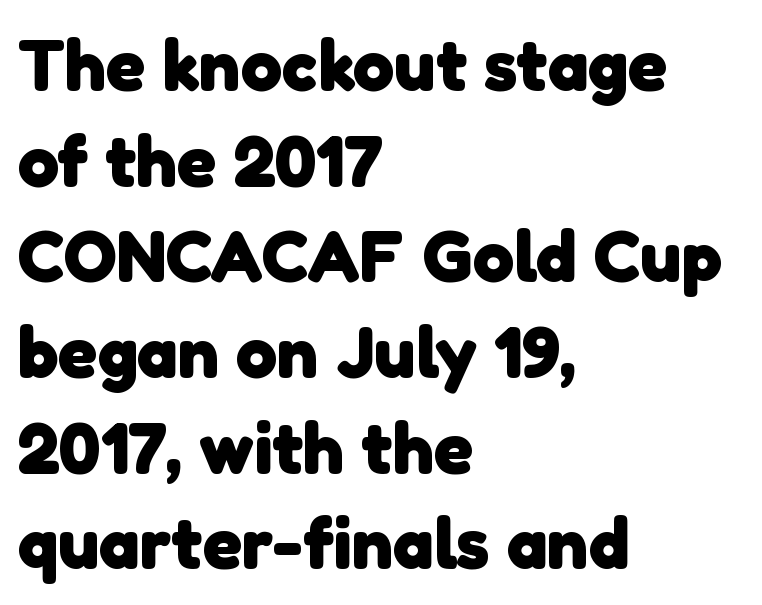
Q: Is the text bold? A: Yes.
Q: Is the typeface a serif or a sans-serif typeface? A: Sans-serif.
Q: Is the text underlined? A: No.
Q: How is the paragraph aligned? A: Left-aligned.
Q: Is the spacing between letters normal or unusually wide? A: Normal.
Q: Is the spacing between lines tight, normal or loose? A: Normal.
Q: Width (condensed, normal, or wide)? A: Normal.
Q: Stroke contrast? A: Low.
Q: x-height? A: Medium.
Q: Monospaced? A: No.
